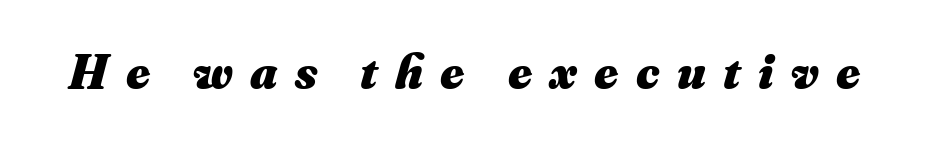
The face used here is proportionally spaced, like ordinary book or web type. Lines of text with bare space underneath. How are the letters spaced? Widely, with obvious added tracking. Heavy-handed strokes throughout: this text is bold.
